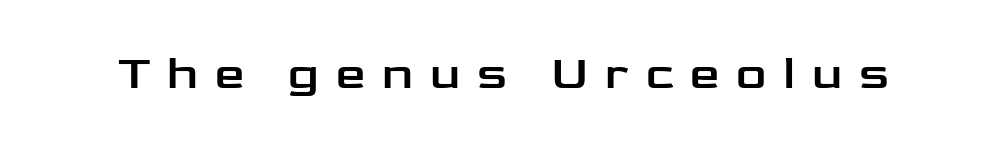
Q: Is the text italic (slanted)? A: No, it is upright.
Q: Is the typeface a serif or a sans-serif typeface? A: Sans-serif.
Q: Is the text underlined? A: No.
Q: Is the spacing between letters normal or unusually wide? A: Unusually wide.
Q: Width (condensed, normal, or wide)? A: Wide.
Q: Stroke contrast? A: Low.
Q: x-height? A: Medium.
Q: Monospaced? A: No.
